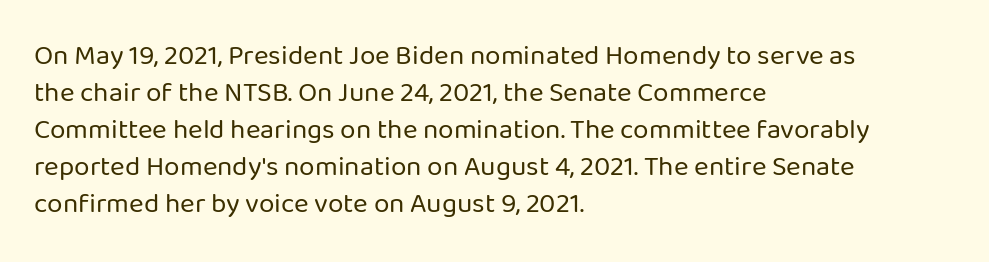
Q: Is the text bold? A: No.
Q: Is the text italic (slanted)? A: No, it is upright.
Q: Is the typeface a serif or a sans-serif typeface? A: Sans-serif.
Q: Is the text underlined? A: No.
Q: How is the paragraph aligned? A: Left-aligned.
Q: Is the spacing between letters normal or unusually wide? A: Normal.
Q: Is the spacing between lines tight, normal or loose? A: Normal.
Q: Width (condensed, normal, or wide)? A: Normal.
Q: Stroke contrast? A: Low.
Q: x-height? A: Medium.
Q: Monospaced? A: No.
